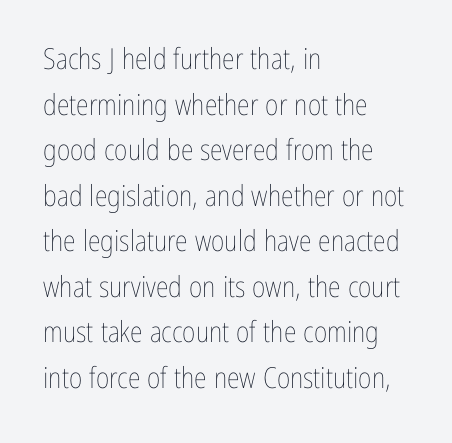
There is no visible air inserted between adjacent glyphs. Is this a heavy cut? Hardly; it is regular or lighter. In CSS terms this would be text-align: left. Each letter keeps its own natural width here, so spacing adapts to shape. Baseline-to-baseline distance is the conventional proportion of letter height.
